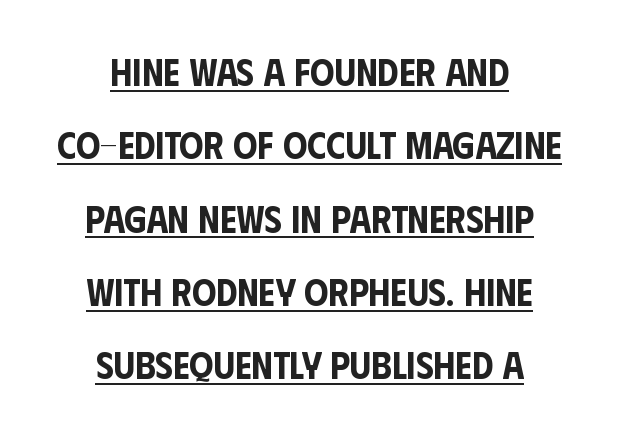
Classification — sans serif. Both edges are ragged and mirror each other, which tells us the setting is centered. Spacing verdict: proportional, widths tailored to each character. Looks like someone drew a line under every word here. Nothing unusual about the tracking: characters are spaced as the font intends. It's the straight-up-and-down kind of type.
